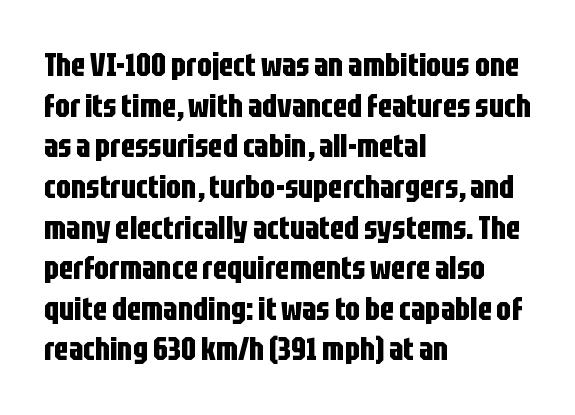
Q: Is the text bold? A: Yes.
Q: Is the text italic (slanted)? A: No, it is upright.
Q: Is the typeface a serif or a sans-serif typeface? A: Sans-serif.
Q: Is the text underlined? A: No.
Q: How is the paragraph aligned? A: Left-aligned.
Q: Is the spacing between letters normal or unusually wide? A: Normal.
Q: Is the spacing between lines tight, normal or loose? A: Normal.
Q: Width (condensed, normal, or wide)? A: Condensed.
Q: Stroke contrast? A: Low.
Q: x-height? A: Large.
Q: Monospaced? A: No.
